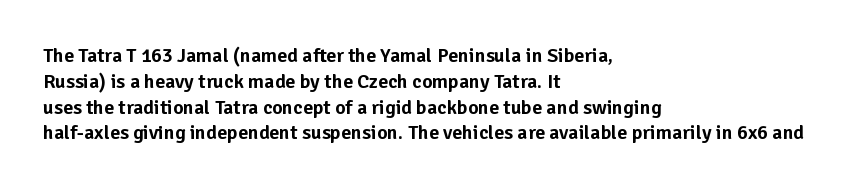
Is there any slant? The stems are plumb. Clear beneath every line of the passage. Nobody touched the tracking dial on this one. Line beginnings align vertically; line endings do not. One glance says typical: line gaps are just what's usual.
